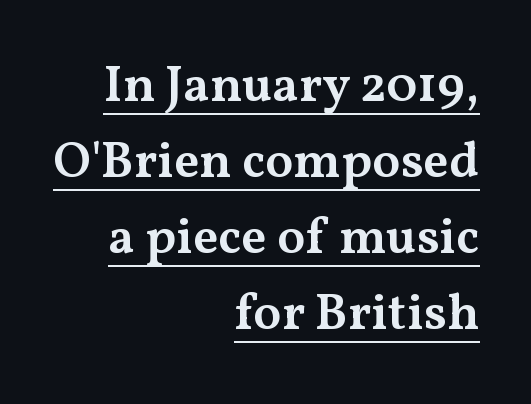
Weight: semibold (demi). Is this a fixed-width face? No — the glyphs have proportional, varying widths. Characters follow at the spacing the type designer built in. The rag falls on the left side of this text block. Font category for this specimen: serif.
